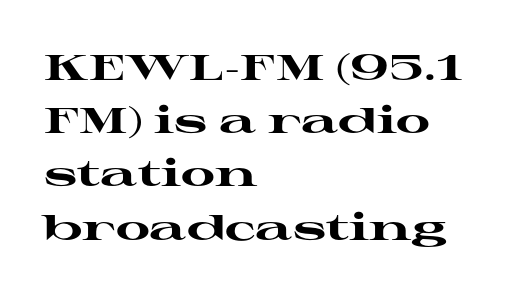
Are there feet on the stems? There are — it's a serif. This sample uses an upright cut, with every glyph sitting square on the baseline. Letters rest on an invisible, unmarked baseline. As a designer I'd log this as weight 700, bold. No extra tracking has been applied to these lines.
